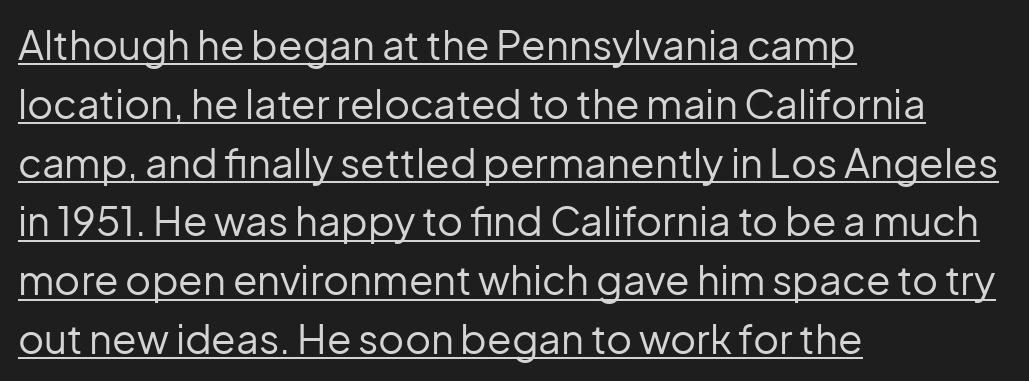
The image shows 40 px regular-weight sans-serif type, upright; set left-aligned, normal line spacing (1.47x), normal letter spacing, underlined; low stroke contrast and a medium x-height.
